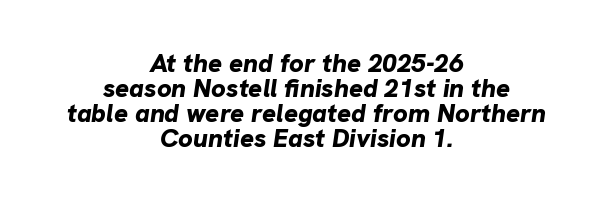
The image shows 26 px bold type, italic (leaning right); set centered, tight line spacing (0.96x), normal letter spacing, not underlined.
